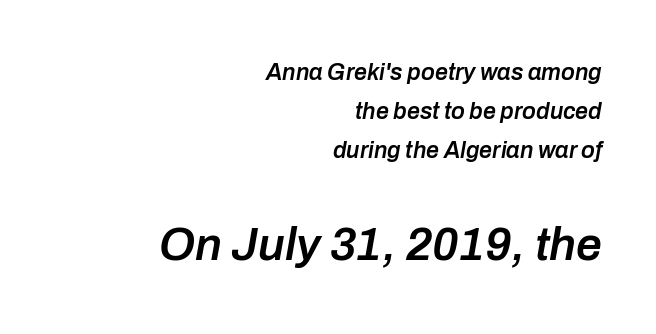
The image shows 46 px semibold type, italic (leaning right); set right-aligned, normal line spacing (1.7x), normal letter spacing, not underlined; the second (bottom) block is 2.0x larger; low stroke contrast and a medium x-height.
